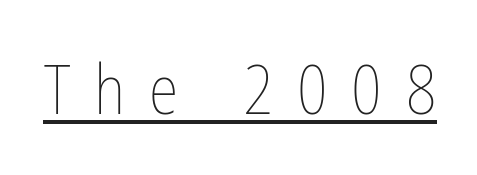
The image shows 68 px thin, condensed type, upright; set unusually wide letter spacing (+0.35 em), underlined; low stroke contrast and a medium x-height.
